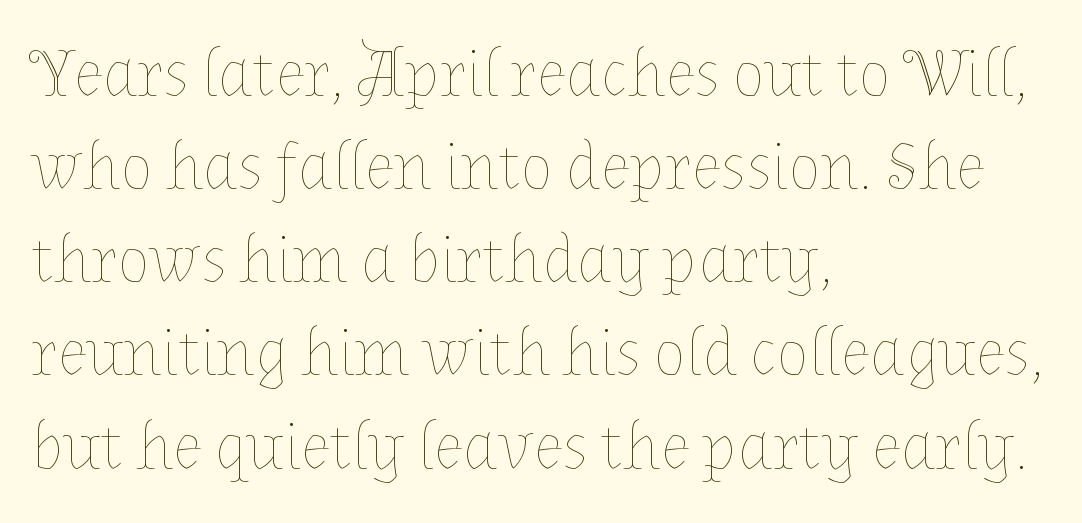
Q: Is the text bold? A: No.
Q: Is the text italic (slanted)? A: No, it is upright.
Q: Is the text underlined? A: No.
Q: How is the paragraph aligned? A: Left-aligned.
Q: Is the spacing between letters normal or unusually wide? A: Normal.
Q: Is the spacing between lines tight, normal or loose? A: Normal.
Q: Width (condensed, normal, or wide)? A: Normal.
Q: Stroke contrast? A: Low.
Q: x-height? A: Medium.
Q: Monospaced? A: No.
